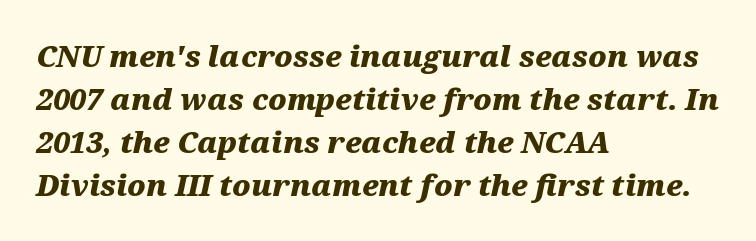
Italic? Definitely — the glyphs are oblique. The designer left line spacing at the default. Descender tails drop into unmarked territory. The strokes are fattened all the way to bold. Horizontal alignment here is leftward, the default for most running prose.
